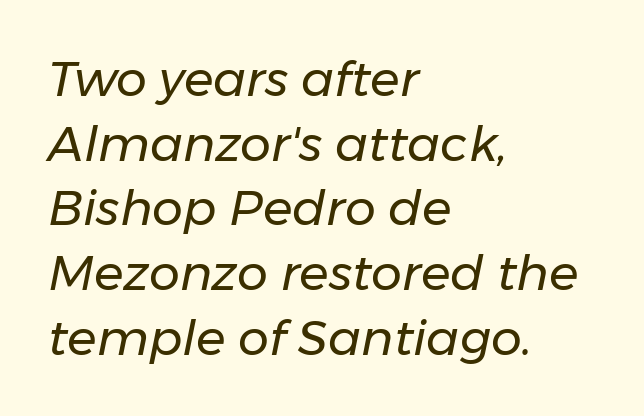
{"italic": "yes", "lean": "right", "slant_degrees": 11, "bold": "no", "weight": "regular", "width": "normal", "stroke_contrast": "low", "x_height": "medium", "monospaced": "no", "underline": "no", "align": "left", "line_spacing": "normal", "line_spacing_ratio": 1.32, "letter_spacing": "normal", "letter_spacing_em": 0.0, "glyph_px": 49}
